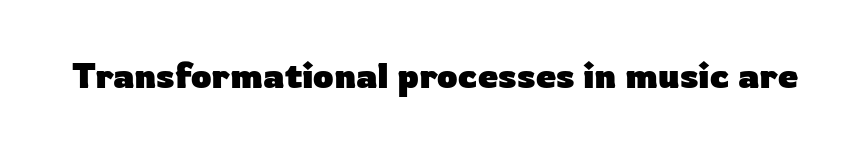
The image shows 36 px heavy sans-serif type, upright; set normal letter spacing, not underlined; low stroke contrast and a medium x-height.
